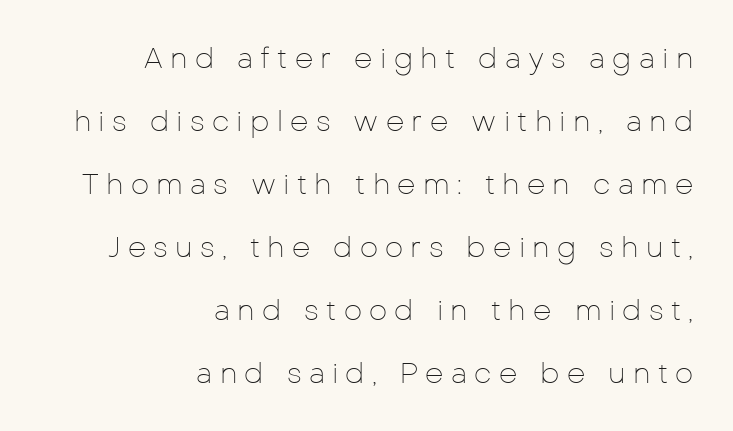
Q: Is the text bold? A: No.
Q: Is the text italic (slanted)? A: No, it is upright.
Q: Is the typeface a serif or a sans-serif typeface? A: Sans-serif.
Q: Is the text underlined? A: No.
Q: How is the paragraph aligned? A: Right-aligned.
Q: Is the spacing between letters normal or unusually wide? A: Unusually wide.
Q: Is the spacing between lines tight, normal or loose? A: Loose.
Q: Width (condensed, normal, or wide)? A: Normal.
Q: Stroke contrast? A: Low.
Q: x-height? A: Medium.
Q: Monospaced? A: No.
